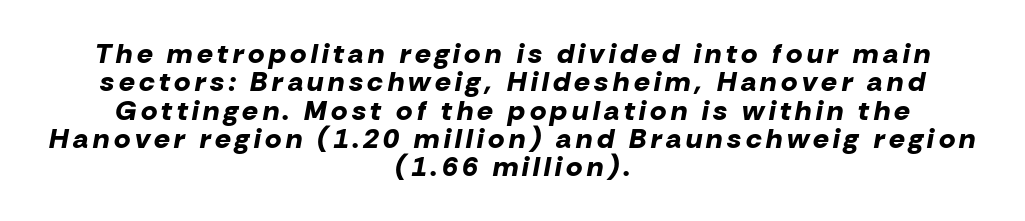
The image shows 28 px bold type, italic (leaning right); set centered, tight line spacing (1.01x), not underlined; low stroke contrast and a medium x-height.
